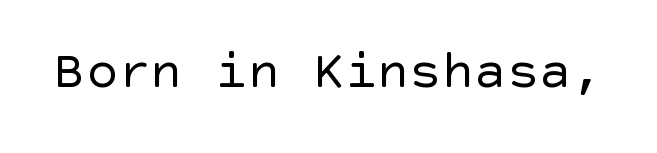
{"serif": "no", "italic": "no", "bold": "no", "weight": "regular", "width": "normal", "x_height": "large", "underline": "no", "letter_spacing": "normal", "letter_spacing_em": 0.0, "glyph_px": 54}
